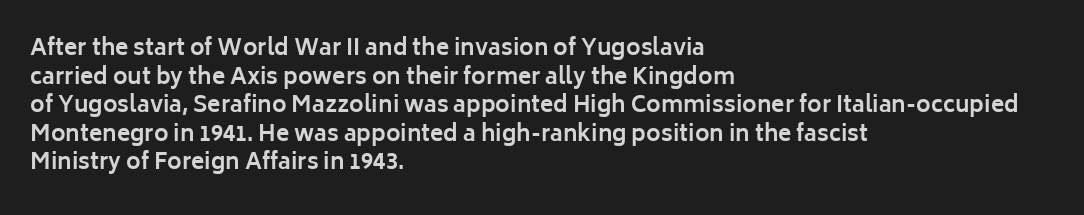
Teacher's note: observe the even left margin — that is flush-left alignment. You can tell it's not italic because the verticals are truly vertical. Words float on clear page, feet unadorned. The letterforms sit shoulder to shoulder at normal distance.
